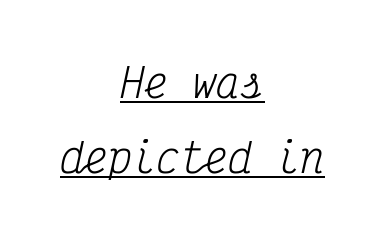
{"serif": "yes", "italic": "yes", "lean": "right", "slant_degrees": 12, "bold": "no", "weight": "regular", "width": "condensed", "stroke_contrast": "medium", "x_height": "medium", "monospaced": "yes", "underline": "yes", "align": "center", "line_spacing_ratio": 1.87, "letter_spacing": "normal", "letter_spacing_em": 0.0, "glyph_px": 40}
